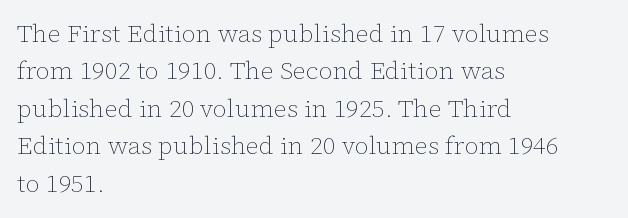
Q: Is the text bold? A: No.
Q: Is the text italic (slanted)? A: No, it is upright.
Q: Is the text underlined? A: No.
Q: How is the paragraph aligned? A: Left-aligned.
Q: Is the spacing between letters normal or unusually wide? A: Normal.
Q: Is the spacing between lines tight, normal or loose? A: Normal.
